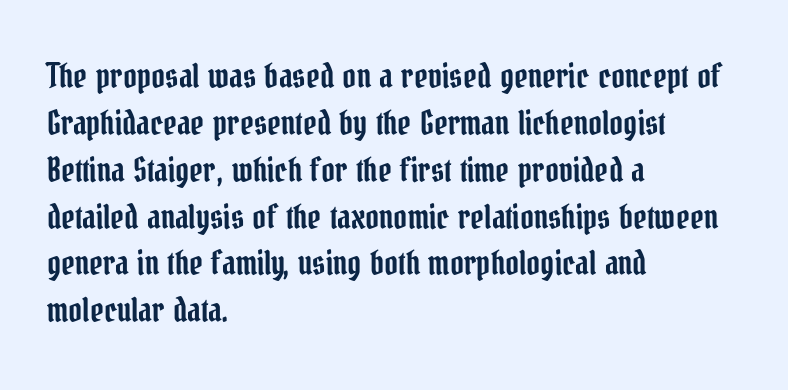
Caption: standard tracking, unaltered. The text block is weighted toward the left margin, trailing off unevenly rightward. These lines sit exactly where default settings would place them. The type family on display is of the serif kind. The letters stand straight up with perfectly vertical stems. Glance below the letters and you will spot only blank space.
